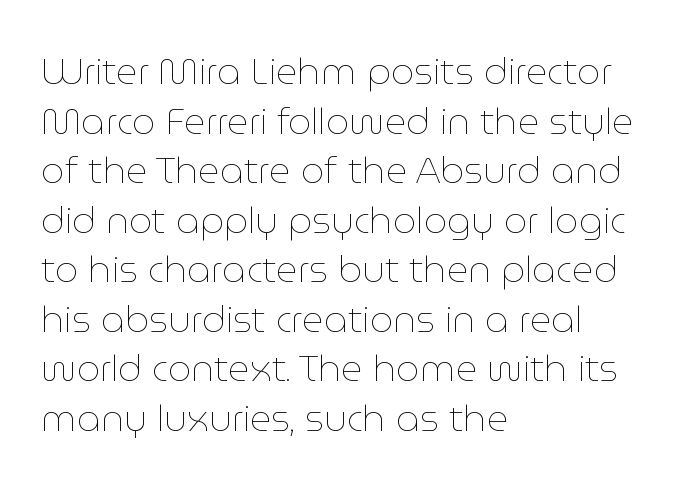
{"italic": "no", "bold": "no", "weight": "thin", "width": "normal", "stroke_contrast": "low", "x_height": "medium", "monospaced": "no", "underline": "no", "align": "left", "line_spacing": "normal", "line_spacing_ratio": 1.34, "letter_spacing": "normal", "letter_spacing_em": 0.0, "glyph_px": 37}
